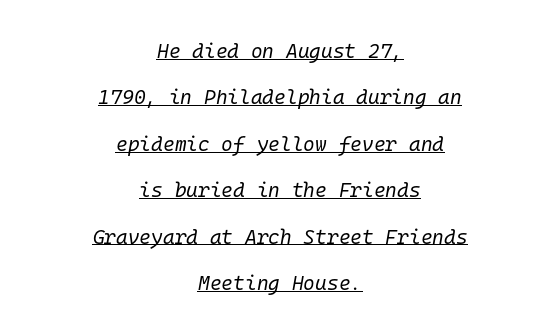
Q: Is the text bold? A: No.
Q: Is the text italic (slanted)? A: Yes, it leans right by about 10 degrees.
Q: Is the text underlined? A: Yes.
Q: How is the paragraph aligned? A: Centered.
Q: Is the spacing between letters normal or unusually wide? A: Normal.
Q: Is the spacing between lines tight, normal or loose? A: Loose.
